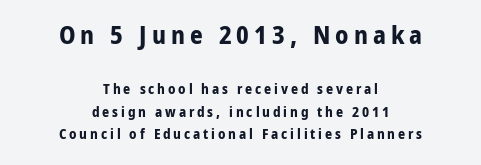
{"italic": "no", "bold": "yes", "underline": "no", "align": "center", "line_spacing": "normal", "line_spacing_ratio": 1.63, "letter_spacing": "wide", "letter_spacing_em": 0.2, "larger_block": "first", "size_ratio": 1.79, "glyph_px": 25}
